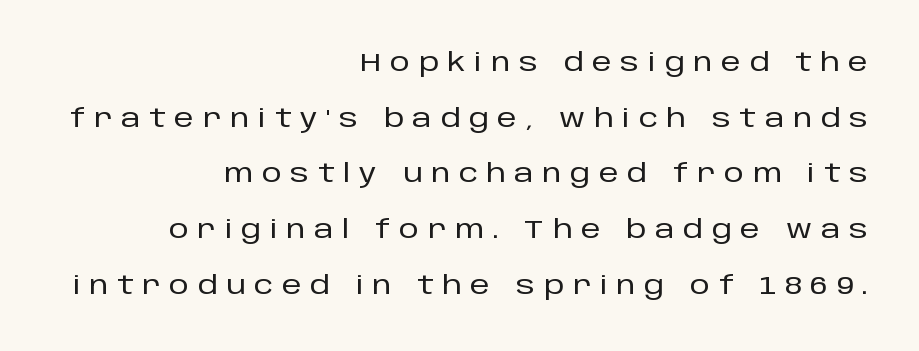
The image shows 25 px text type, upright; set right-aligned, loose line spacing (2.23x), unusually wide letter spacing (+0.35 em), not underlined.
